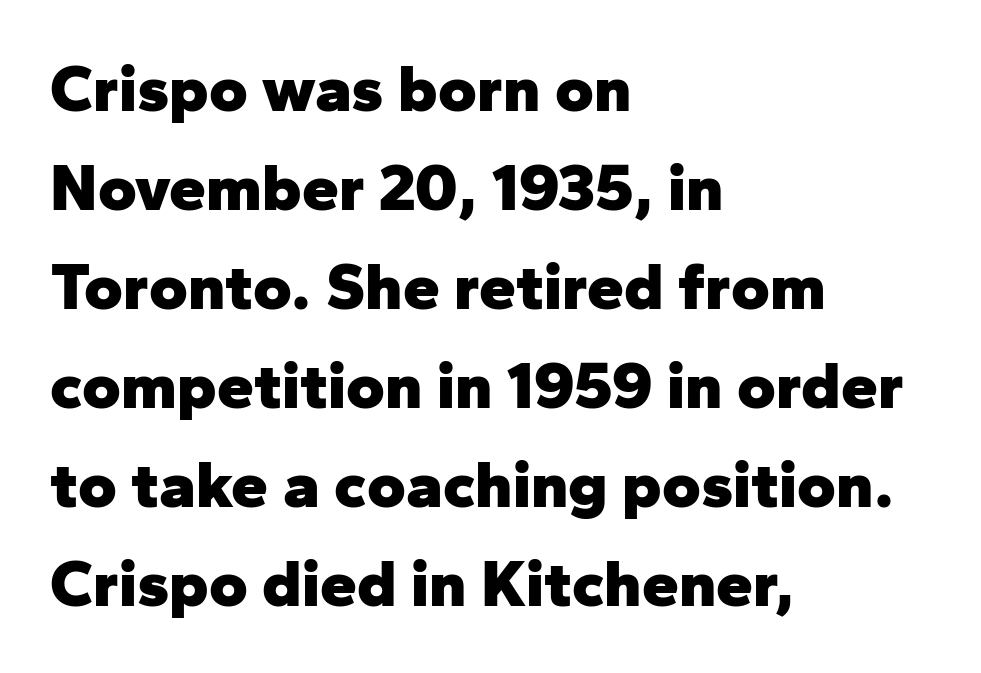
The image shows 66 px heavy sans-serif type, upright; set left-aligned, normal line spacing (1.5x), normal letter spacing, not underlined; low stroke contrast and a medium x-height.
